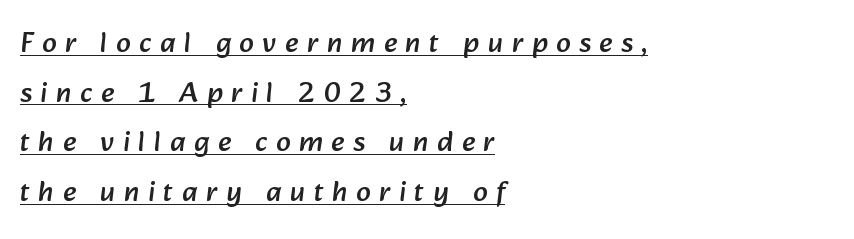
Q: Is the typeface a serif or a sans-serif typeface? A: Sans-serif.
Q: Is the text underlined? A: Yes.
Q: How is the paragraph aligned? A: Left-aligned.
Q: Is the spacing between letters normal or unusually wide? A: Unusually wide.
Q: Width (condensed, normal, or wide)? A: Normal.
Q: Stroke contrast? A: Low.
Q: x-height? A: Medium.
Q: Monospaced? A: No.
